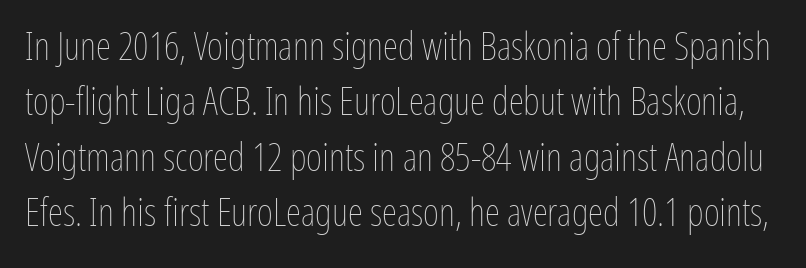
The image shows 39 px thin, condensed type, upright; set normal line spacing (1.42x), normal letter spacing, not underlined; low stroke contrast and a medium x-height.
